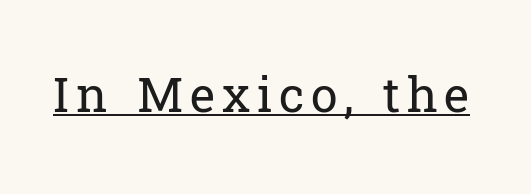
The image shows 48 px regular-weight serif type, upright; set underlined; low stroke contrast and a medium x-height.
